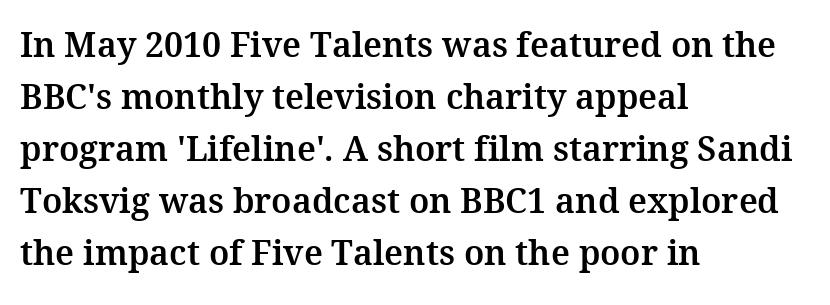
{"serif": "yes", "italic": "no", "width": "normal", "stroke_contrast": "medium", "x_height": "medium", "monospaced": "no", "underline": "no", "align": "left", "line_spacing": "normal", "line_spacing_ratio": 1.53, "letter_spacing": "normal", "letter_spacing_em": 0.0, "glyph_px": 34}
